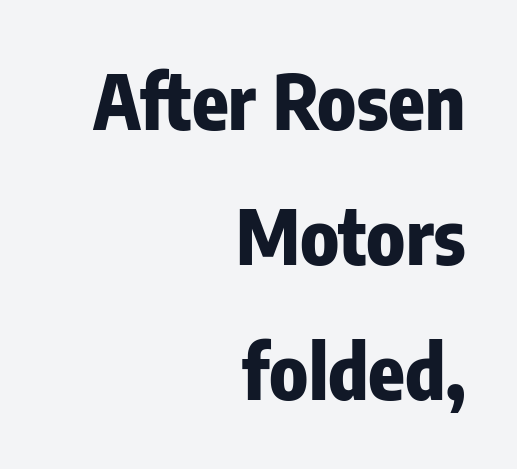
{"serif": "no", "italic": "no", "bold": "yes", "weight": "heavy", "width": "condensed", "stroke_contrast": "low", "x_height": "medium", "monospaced": "no", "underline": "no", "align": "right", "line_spacing_ratio": 1.8, "letter_spacing": "normal", "letter_spacing_em": 0.0, "glyph_px": 75}
